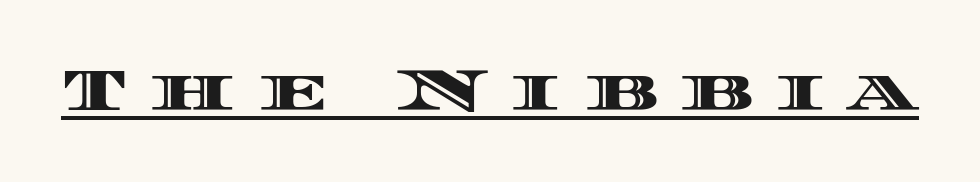
This rendering widens character spacing well past its baseline value. The font's upright variant was chosen for this text. Proportional: the letters do not fall into vertical columns. You can see a thin bar hugging the bottom of the glyphs.
